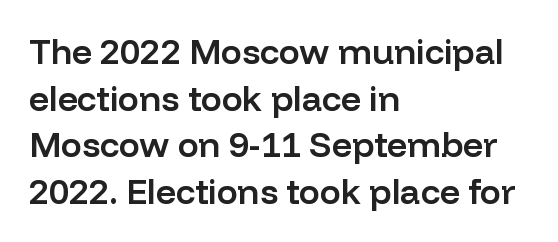
Nobody drew a line under any word here. Weight: semibold (demi). Characters follow at the spacing the type designer built in. This sample has the flowing, uneven cadence of proportional lettering. Letterform terminals end flat and unadorned throughout the passage. The paragraph shown leans on its left margin.
